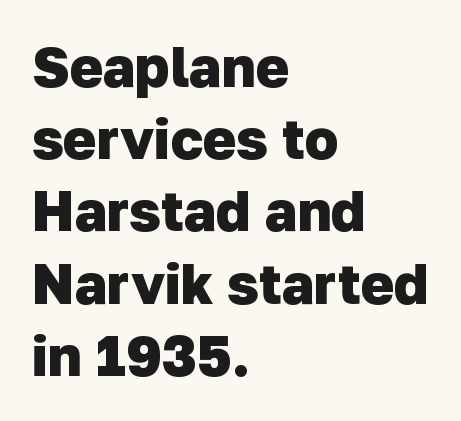
{"serif": "no", "bold": "yes", "weight": "heavy", "width": "normal", "stroke_contrast": "low", "x_height": "medium", "monospaced": "no", "underline": "no", "align": "left", "line_spacing": "normal", "line_spacing_ratio": 1.29, "letter_spacing": "normal", "letter_spacing_em": 0.0, "glyph_px": 56}
